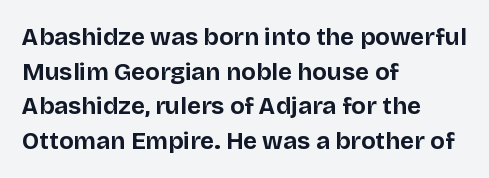
Rule under the text: the space is simply empty. Nothing unusual about the tracking: characters are spaced as the font intends. Leading: standard. This sample uses an upright cut, with every glyph sitting square on the baseline. Set as a true bold cut, around the 700 mark. Line beginnings align vertically; line endings do not.
